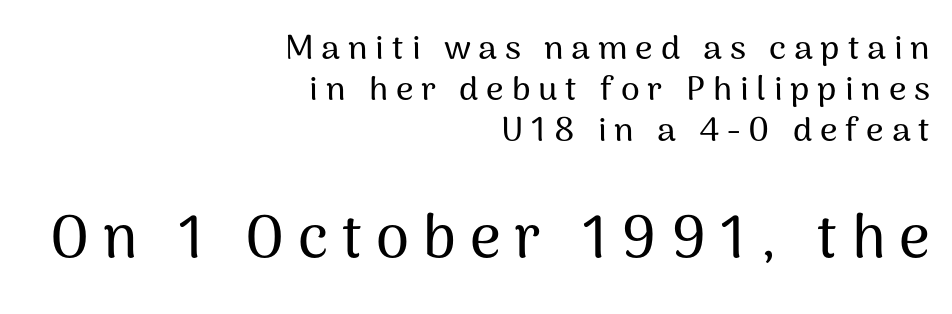
{"serif": "no", "italic": "no", "width": "normal", "stroke_contrast": "medium", "x_height": "medium", "monospaced": "no", "underline": "no", "align": "right", "line_spacing_ratio": 1.2, "letter_spacing": "wide", "letter_spacing_em": 0.23, "larger_block": "second", "size_ratio": 1.76, "glyph_px": 60}
